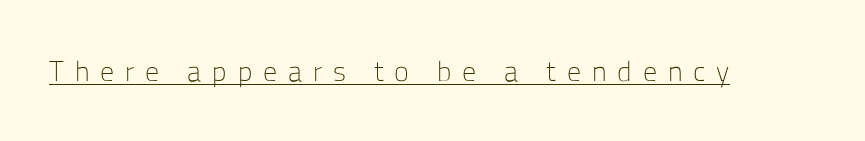
This reads as an unemphasized weight, regular at the heaviest. Here the designer chose a conventional face with non-uniform glyph widths. Short note: letters widely spaced. Font category for this specimen: sans-serif.
